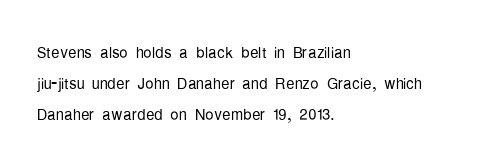
The image shows 21 px text type, upright; set left-aligned, normal line spacing (1.48x), normal letter spacing, not underlined.
